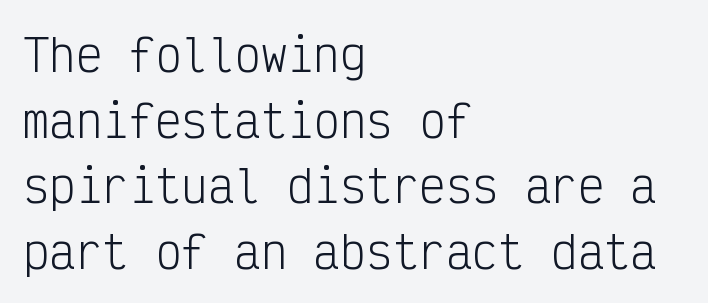
{"serif": "no", "italic": "no", "bold": "no", "weight": "light", "width": "condensed", "stroke_contrast": "low", "x_height": "medium", "monospaced": "yes", "underline": "no", "align": "left", "line_spacing": "normal", "line_spacing_ratio": 1.49, "letter_spacing": "normal", "letter_spacing_em": 0.0, "glyph_px": 44}
